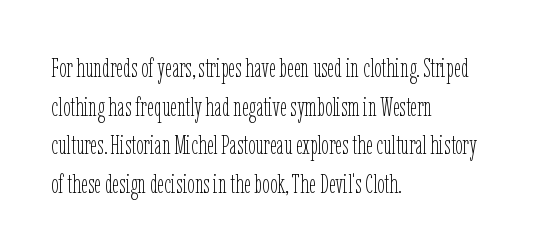
Q: Is the text bold? A: No.
Q: Is the text italic (slanted)? A: No, it is upright.
Q: Is the text underlined? A: No.
Q: How is the paragraph aligned? A: Left-aligned.
Q: Is the spacing between letters normal or unusually wide? A: Normal.
Q: Is the spacing between lines tight, normal or loose? A: Normal.
